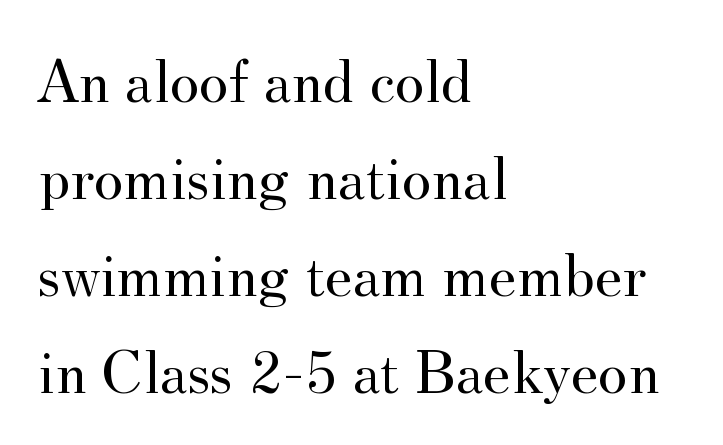
{"serif": "yes", "italic": "no", "bold": "no", "weight": "regular", "width": "normal", "stroke_contrast": "medium", "x_height": "small", "monospaced": "no", "underline": "no", "align": "left", "line_spacing": "normal", "line_spacing_ratio": 1.54, "letter_spacing": "normal", "letter_spacing_em": 0.0, "glyph_px": 63}
